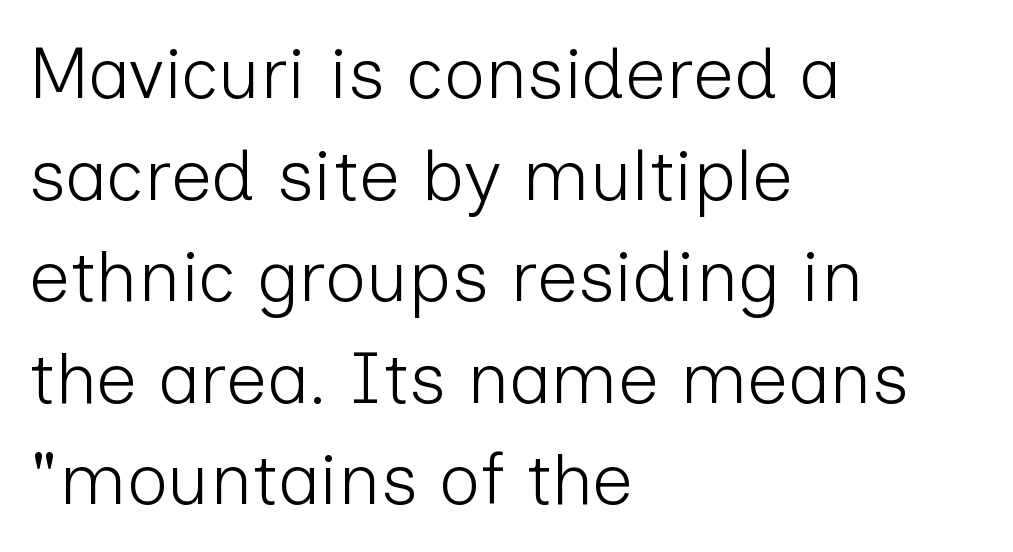
Spacing verdict: proportional, widths tailored to each character. To sum up the face: it is a sans, with no serifs. Heaviness? Minimal to ordinary, like unemphasized prose. Beneath every word, the page is bare. Short note: letters normally spaced. Where is the straight margin? On the left.
